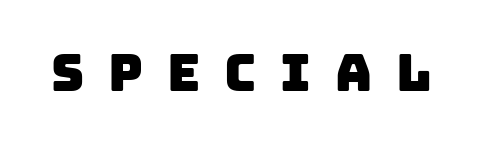
The image shows 51 px sans-serif type; set unusually wide letter spacing (+0.47 em), not underlined; low stroke contrast and a large x-height.
